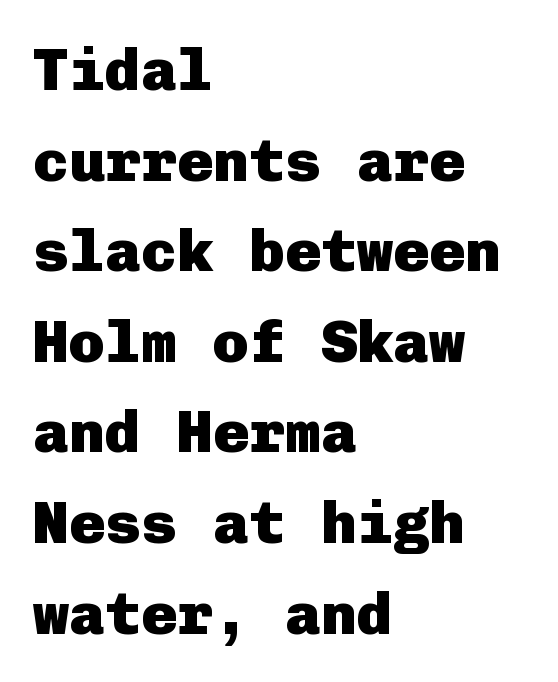
Q: Is the text bold? A: Yes.
Q: Is the text italic (slanted)? A: No, it is upright.
Q: Is the typeface a serif or a sans-serif typeface? A: Sans-serif.
Q: Is the text underlined? A: No.
Q: How is the paragraph aligned? A: Left-aligned.
Q: Is the spacing between letters normal or unusually wide? A: Normal.
Q: Is the spacing between lines tight, normal or loose? A: Normal.
Q: Width (condensed, normal, or wide)? A: Normal.
Q: Stroke contrast? A: Low.
Q: x-height? A: Medium.
